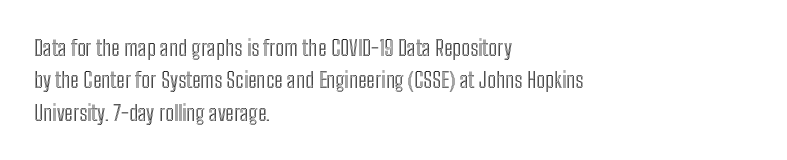
{"italic": "no", "underline": "no", "align": "left", "line_spacing": "normal", "line_spacing_ratio": 1.47, "letter_spacing": "normal", "letter_spacing_em": 0.0, "glyph_px": 22}
